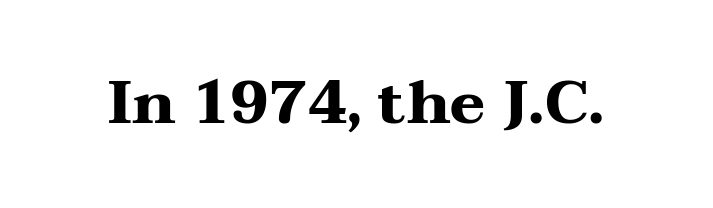
The image shows 60 px heavy, wide serif type, upright; set normal letter spacing, not underlined; medium stroke contrast and a medium x-height.
